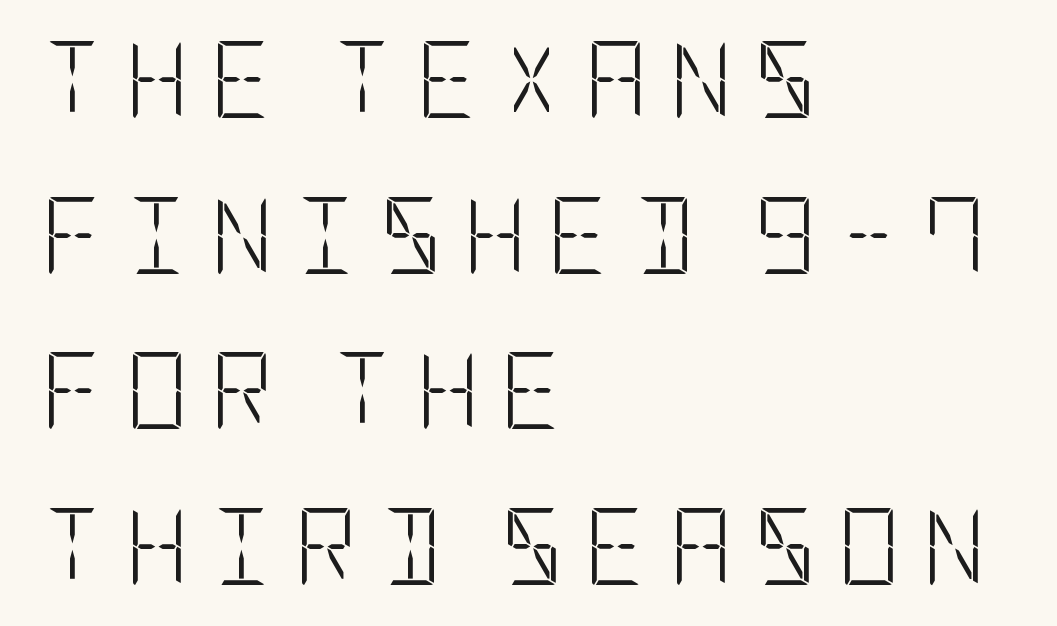
{"serif": "no", "italic": "no", "bold": "no", "weight": "light", "width": "condensed", "stroke_contrast": "low", "x_height": "large", "underline": "no", "align": "left", "line_spacing": "loose", "line_spacing_ratio": 2.02, "letter_spacing": "wide", "letter_spacing_em": 0.28, "glyph_px": 77}
